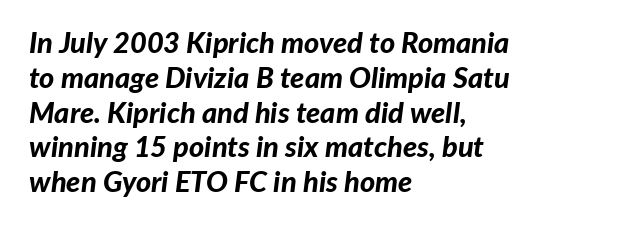
Q: Is the text bold? A: Yes.
Q: Is the text italic (slanted)? A: Yes, it leans right by about 7 degrees.
Q: Is the text underlined? A: No.
Q: How is the paragraph aligned? A: Left-aligned.
Q: Is the spacing between letters normal or unusually wide? A: Normal.
Q: Width (condensed, normal, or wide)? A: Normal.
Q: Stroke contrast? A: Low.
Q: x-height? A: Medium.
Q: Monospaced? A: No.
